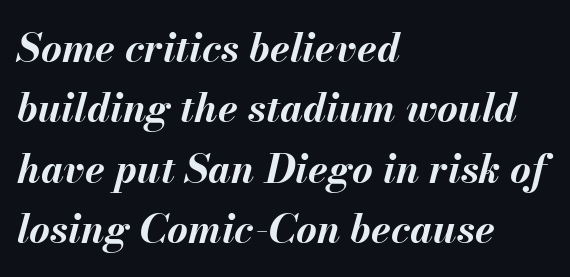
Honestly, the letter spacing is just normal — you wouldn't notice it. The letters are bold, with thick, heavy strokes. Plain, unruled lines of type. The axis of the letterforms is tilted away from vertical.
